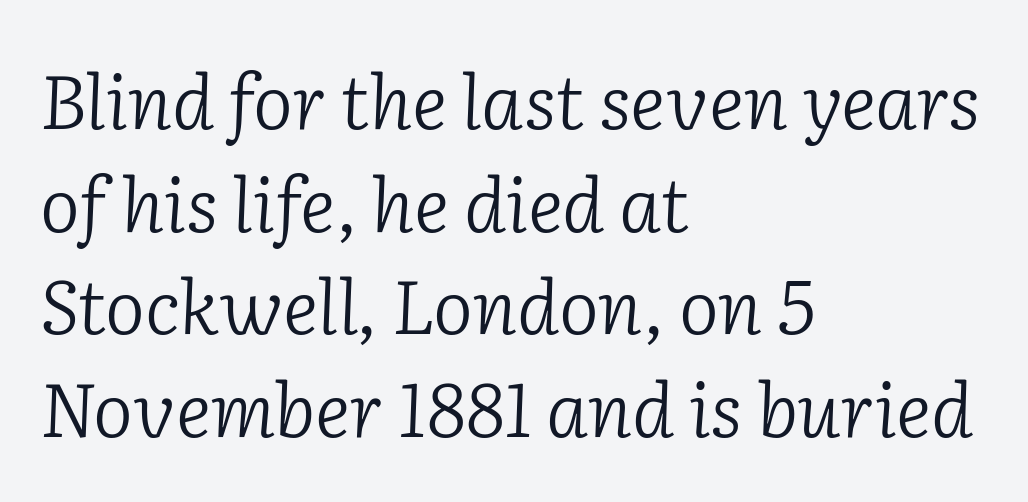
Q: Is the text bold? A: No.
Q: Is the text italic (slanted)? A: Yes, it leans right by about 2 degrees.
Q: Is the typeface a serif or a sans-serif typeface? A: Serif.
Q: Is the text underlined? A: No.
Q: How is the paragraph aligned? A: Left-aligned.
Q: Is the spacing between letters normal or unusually wide? A: Normal.
Q: Is the spacing between lines tight, normal or loose? A: Normal.
Q: Width (condensed, normal, or wide)? A: Normal.
Q: Stroke contrast? A: Low.
Q: x-height? A: Medium.
Q: Monospaced? A: No.
